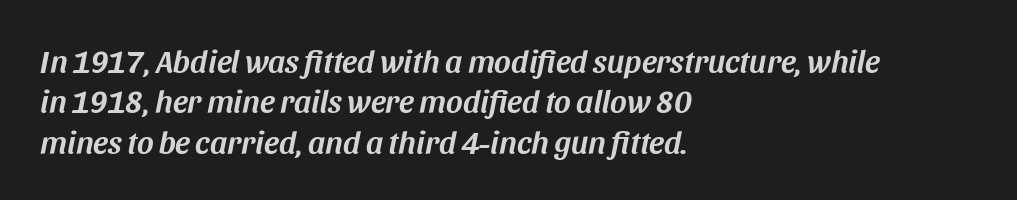
{"italic": "yes", "lean": "right", "slant_degrees": 11, "width": "normal", "stroke_contrast": "medium", "x_height": "large", "monospaced": "no", "underline": "no", "align": "left", "line_spacing": "normal", "line_spacing_ratio": 1.26, "letter_spacing": "normal", "letter_spacing_em": 0.0, "glyph_px": 32}
